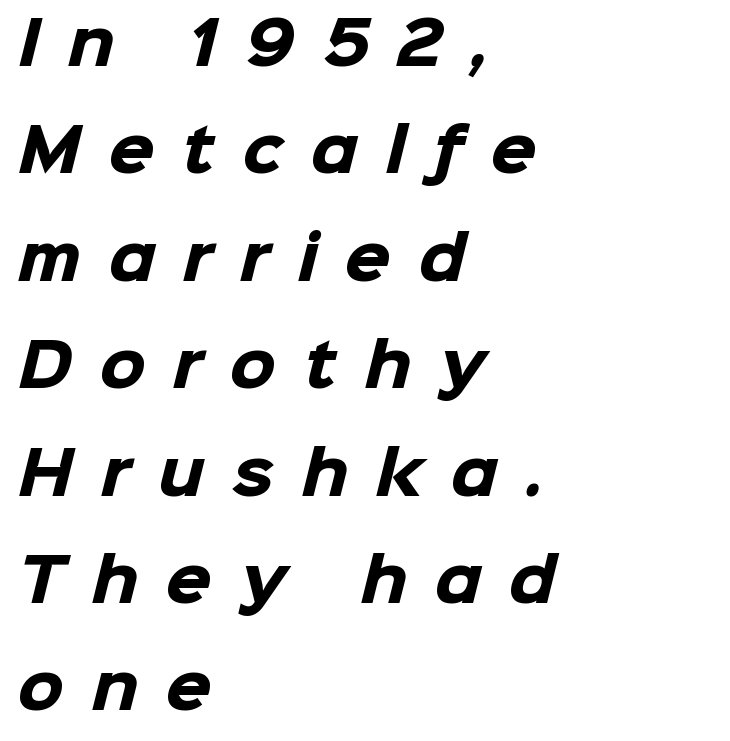
The letterforms stand isolated, each surrounded by extra space. The paragraph has a hard left edge and a soft right edge. Looks like regular typesetting: each glyph gets only the width it needs. This is heavy type, rendered in bold. Quick note: underline off.
